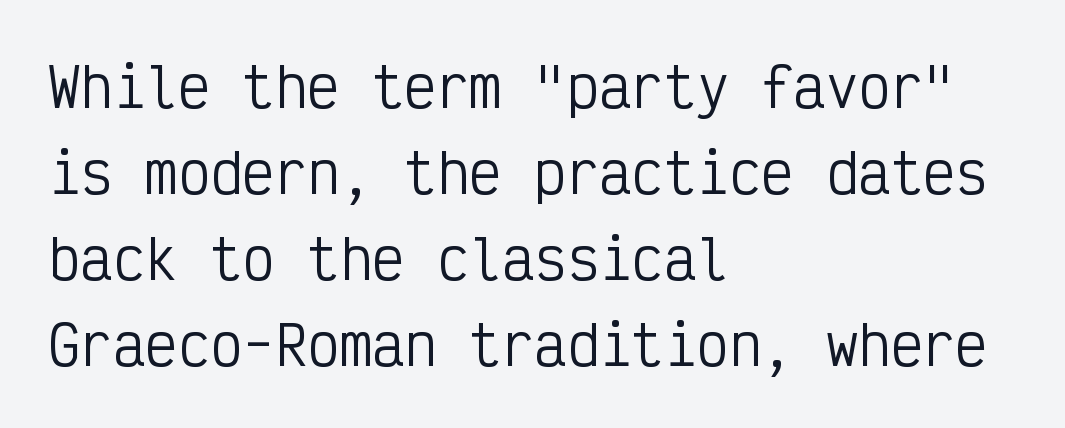
The image shows 54 px regular-weight, condensed sans-serif type, upright, monospaced; set left-aligned, normal line spacing (1.59x), normal letter spacing, not underlined; low stroke contrast and a medium x-height.
